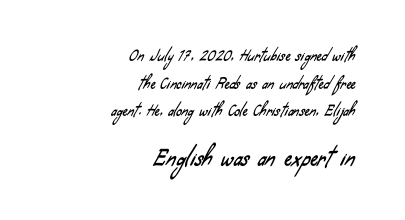
The image shows 21 px text type; set right-aligned, loose line spacing (1.97x), normal letter spacing, not underlined; the second (bottom) block is 1.5x larger.
